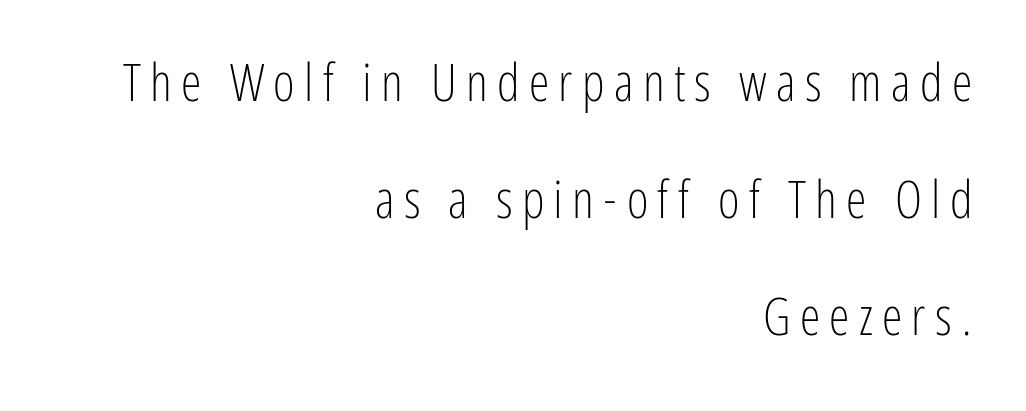
No heavy texture on the line: the type isn't bold. The designer went with a sans here, leaving each stem footless. Check the space under the baseline: it is left empty. The lines in this sample share a right terminus and differ only in where they begin. When letters stand straight like this, we call the style roman or upright. Think of a printed novel: that variable character pitch is what you see here.
